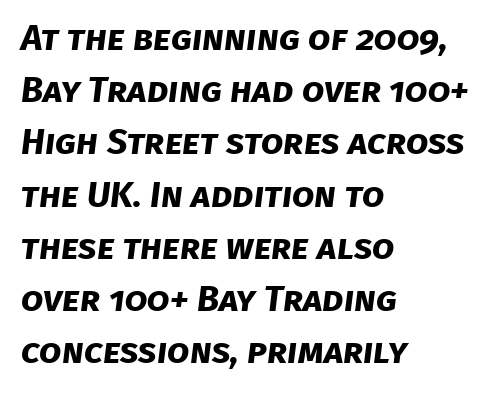
Q: Is the text bold? A: Yes.
Q: Is the typeface a serif or a sans-serif typeface? A: Sans-serif.
Q: Is the text underlined? A: No.
Q: How is the paragraph aligned? A: Left-aligned.
Q: Is the spacing between letters normal or unusually wide? A: Normal.
Q: Is the spacing between lines tight, normal or loose? A: Normal.
Q: Width (condensed, normal, or wide)? A: Normal.
Q: Stroke contrast? A: Low.
Q: x-height? A: Large.
Q: Monospaced? A: No.
